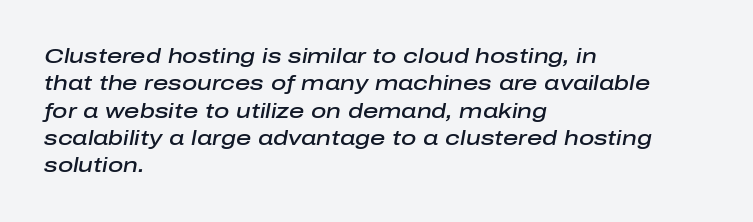
Q: Is the text bold? A: Semi-bold.
Q: Is the text italic (slanted)? A: Yes, it leans right by about 10 degrees.
Q: Is the text underlined? A: No.
Q: How is the paragraph aligned? A: Left-aligned.
Q: Is the spacing between letters normal or unusually wide? A: Normal.
Q: Is the spacing between lines tight, normal or loose? A: Normal.
